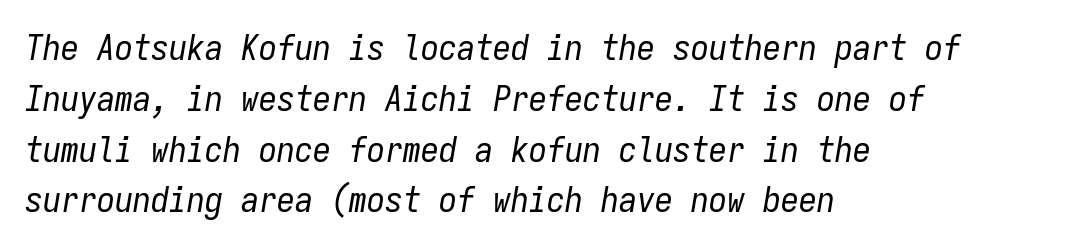
The image shows 36 px regular-weight, condensed type, italic (leaning right), monospaced; set left-aligned, normal line spacing (1.41x), normal letter spacing, not underlined; low stroke contrast and a medium x-height.
